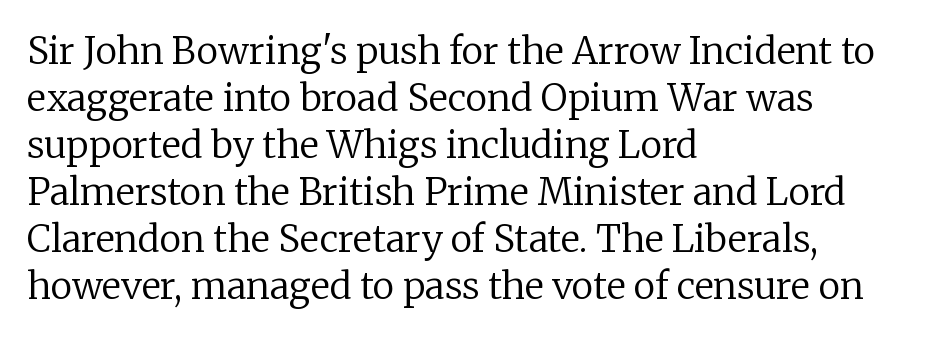
The image shows 37 px regular-weight serif type, upright; set left-aligned, normal line spacing (1.27x), normal letter spacing, not underlined; low stroke contrast and a medium x-height.
